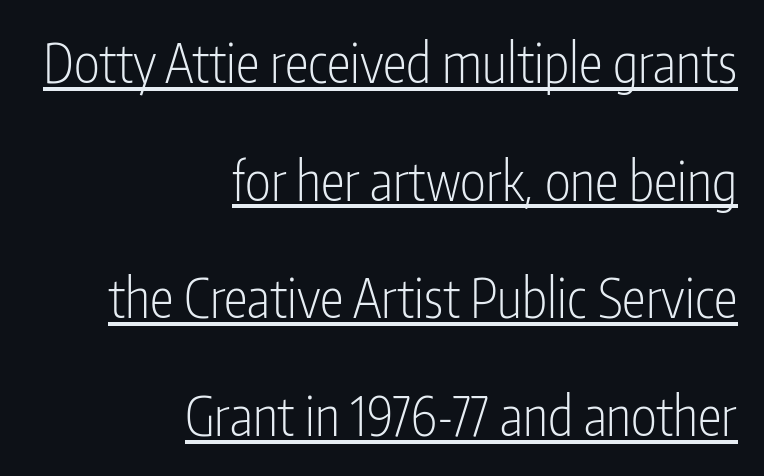
Does the lettering tilt? It doesn't — this is upright. Summary of weight: not heavy and not bold. These lines keep a tight, regular rhythm from letter to letter. Does the copy run flush right? Yes — the right margin is perfectly even. Like a heading marked for emphasis, these lines bear an underscore. Leading: increased.
